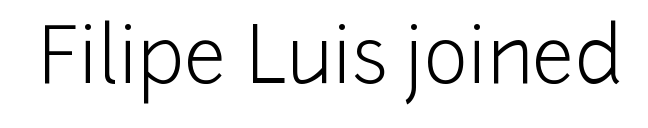
Nothing sits at the stroke ends, so this counts as sans-serif. It's the straight-up-and-down kind of type. Words appear dense and cohesive because spacing is normal. Letters rest on an invisible, unmarked baseline. The letters advance in unequal steps, a hallmark of proportional type. Caption: face not bold, strokes unweighted.
